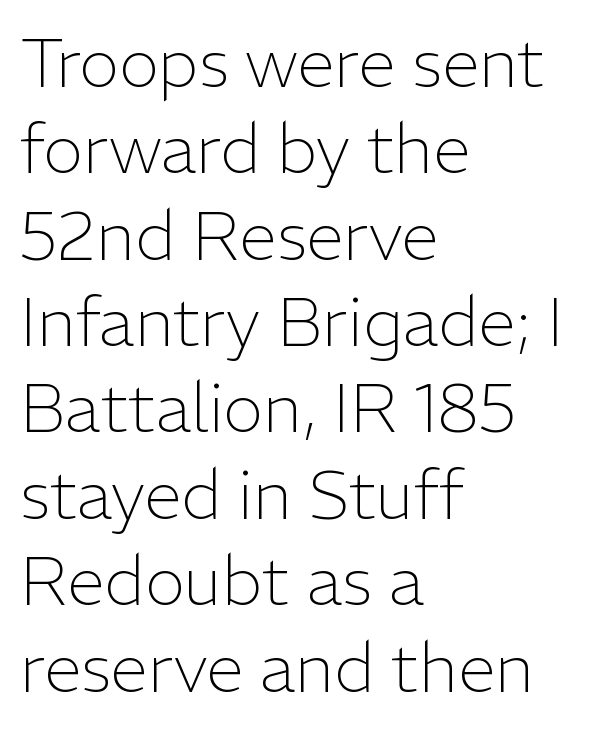
Q: Is the text bold? A: No.
Q: Is the text italic (slanted)? A: No, it is upright.
Q: Is the typeface a serif or a sans-serif typeface? A: Sans-serif.
Q: Is the text underlined? A: No.
Q: How is the paragraph aligned? A: Left-aligned.
Q: Is the spacing between letters normal or unusually wide? A: Normal.
Q: Is the spacing between lines tight, normal or loose? A: Normal.
Q: Width (condensed, normal, or wide)? A: Normal.
Q: Stroke contrast? A: Low.
Q: x-height? A: Medium.
Q: Monospaced? A: No.
